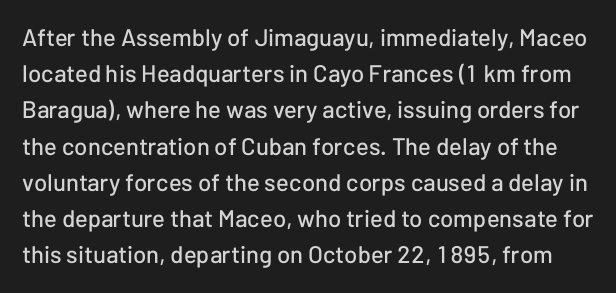
The image shows 24 px text type, upright; set normal line spacing (1.51x), normal letter spacing, not underlined.
